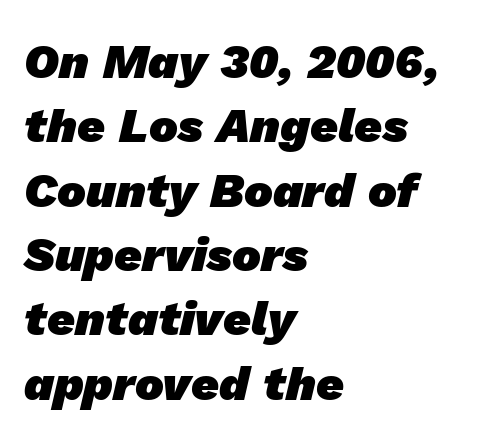
Compared with an ordinary text face, these strokes are far heavier — a full bold. There is no visible air inserted between adjacent glyphs. Unmarked baselines from the first word to the last. Note the varied advance widths — an 'i' is clearly narrower than an 'm'. Caption: multi-line text, flush left, ragged right. Type style note: lacks serifs.
